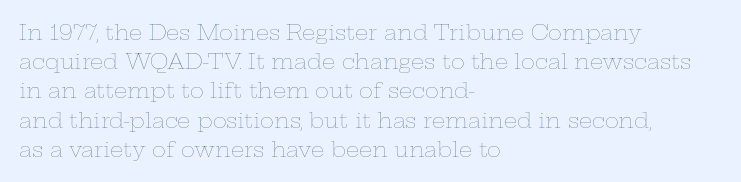
{"italic": "no", "bold": "no", "underline": "no", "align": "left", "line_spacing": "normal", "line_spacing_ratio": 1.39, "letter_spacing": "normal", "letter_spacing_em": 0.0, "glyph_px": 21}
